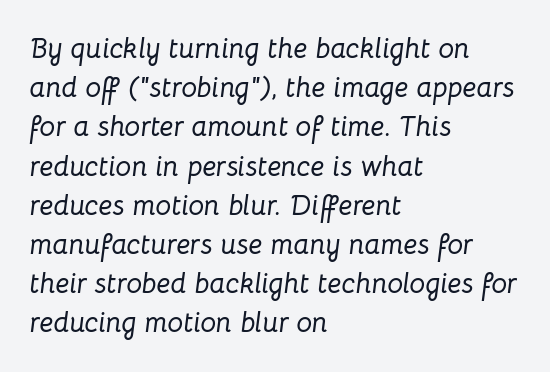
The letters sit at their default tracking, neither squeezed nor spread. The letters advance in unequal steps, a hallmark of proportional type. Yep, that's italic — everything's leaning. Plain, unruled lines of type. How would I describe the line gaps? Plain and ordinary.
